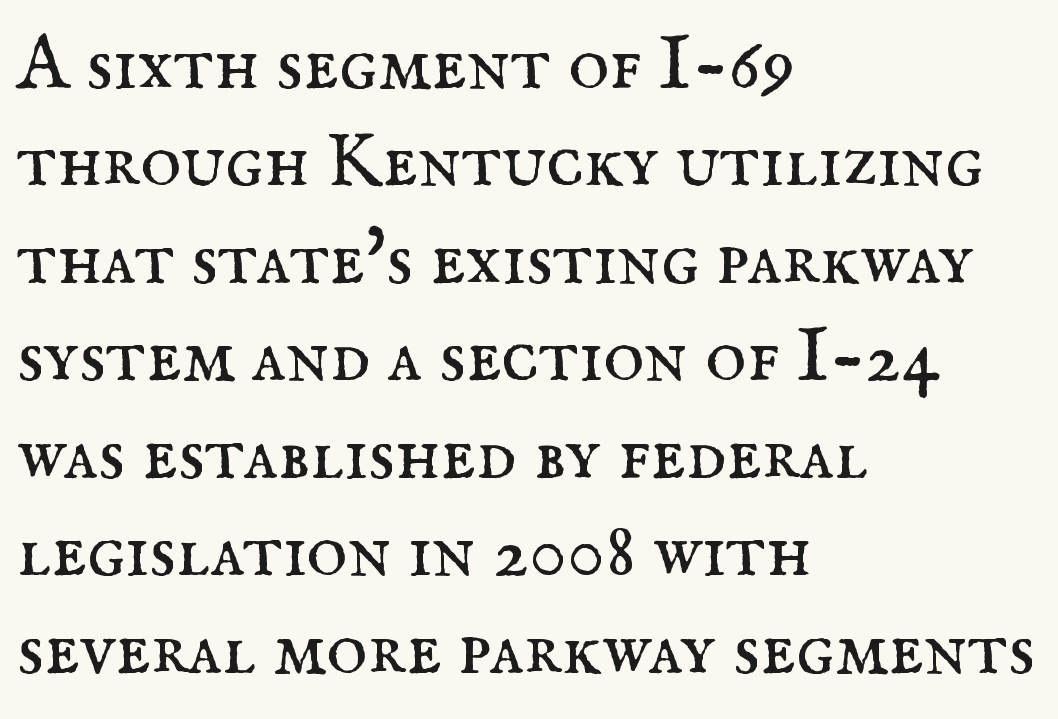
{"serif": "yes", "italic": "no", "bold": "no", "weight": "regular", "width": "normal", "stroke_contrast": "medium", "x_height": "small", "monospaced": "no", "underline": "no", "align": "left", "line_spacing": "normal", "line_spacing_ratio": 1.25, "letter_spacing": "normal", "letter_spacing_em": 0.0, "glyph_px": 78}
